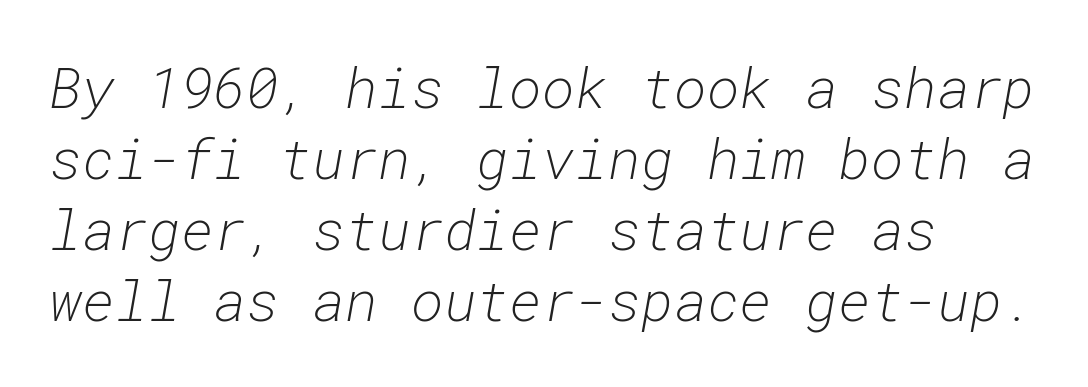
{"italic": "yes", "lean": "right", "slant_degrees": 10, "bold": "no", "weight": "light", "width": "normal", "stroke_contrast": "low", "x_height": "medium", "monospaced": "yes", "underline": "no", "align": "left", "line_spacing": "normal", "line_spacing_ratio": 1.27, "letter_spacing": "normal", "letter_spacing_em": 0.0, "glyph_px": 56}
